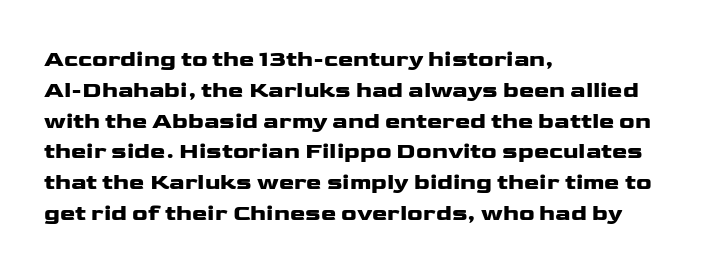
The image shows 23 px text type, upright; set left-aligned, normal line spacing (1.34x), normal letter spacing, not underlined.
